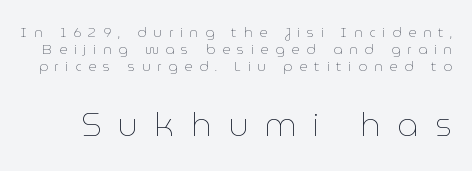
{"italic": "no", "bold": "no", "weight": "thin", "width": "normal", "stroke_contrast": "low", "x_height": "medium", "monospaced": "no", "underline": "no", "line_spacing_ratio": 1.22, "letter_spacing": "wide", "letter_spacing_em": 0.49, "larger_block": "second", "size_ratio": 2.36, "glyph_px": 33}
